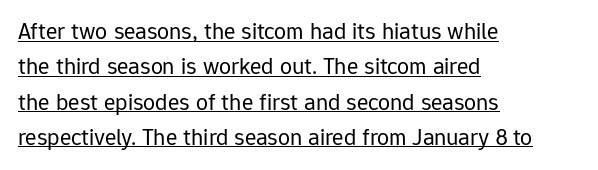
The image shows 24 px text type, upright; set left-aligned, normal line spacing (1.47x), normal letter spacing, underlined.
